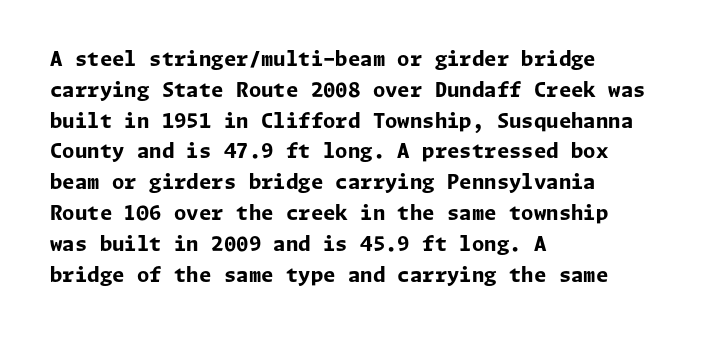
A student would call this left alignment; a typographer would say flush left, rag right. Any mark beneath the type? The region is blank. A dark, heavy texture on the line: the type is bold. The leading is moderate, giving the passage an even texture. The gaps between neighbouring characters are ordinary and unremarkable. The axis of the letterforms is exactly vertical.
